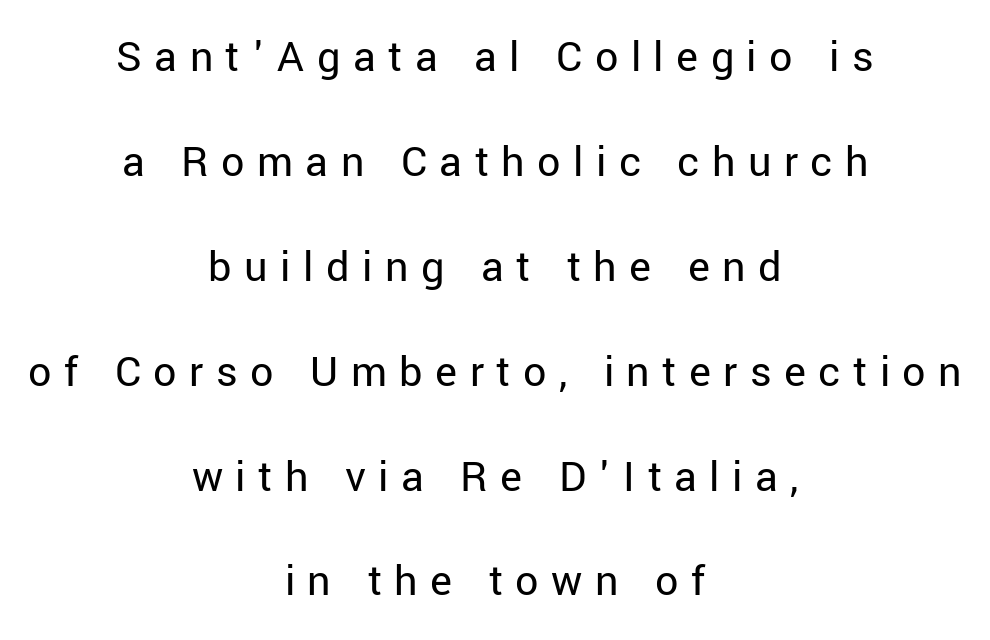
The words here are not underlined. This is the regular roman posture of the typeface. The line texture is sparse and dotted thanks to wide tracking. Centered paragraph, ragged on both sides. Widely set lines give the paragraph a tall, airy silhouette. Type style note: lacks serifs.
